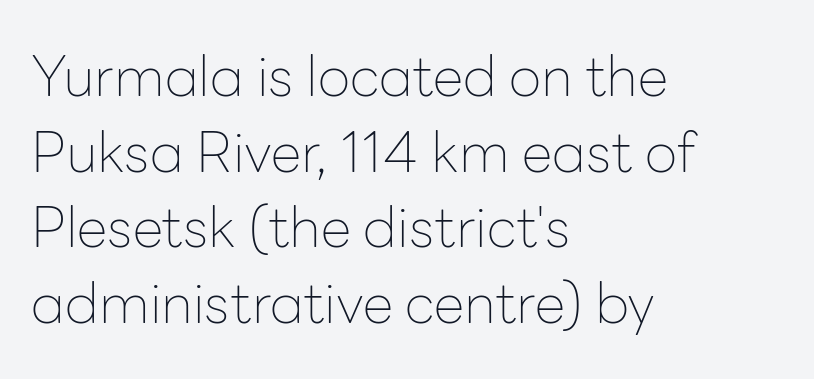
Q: Is the text bold? A: No.
Q: Is the text italic (slanted)? A: No, it is upright.
Q: Is the typeface a serif or a sans-serif typeface? A: Sans-serif.
Q: Is the text underlined? A: No.
Q: How is the paragraph aligned? A: Left-aligned.
Q: Is the spacing between letters normal or unusually wide? A: Normal.
Q: Is the spacing between lines tight, normal or loose? A: Normal.
Q: Width (condensed, normal, or wide)? A: Normal.
Q: Stroke contrast? A: Low.
Q: x-height? A: Medium.
Q: Monospaced? A: No.
